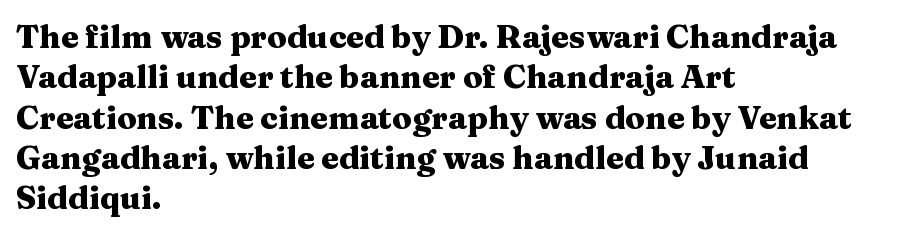
The strip under each line holds only bare page. Inter-character spacing is left at the font's built-in metrics. The passage shown is typed in a proportional face where columns would drift. The font's upright variant was chosen for this text. Typeset ragged right — the left edge is the straight one. These lines carry a lot of weight — the face is fully bold.
